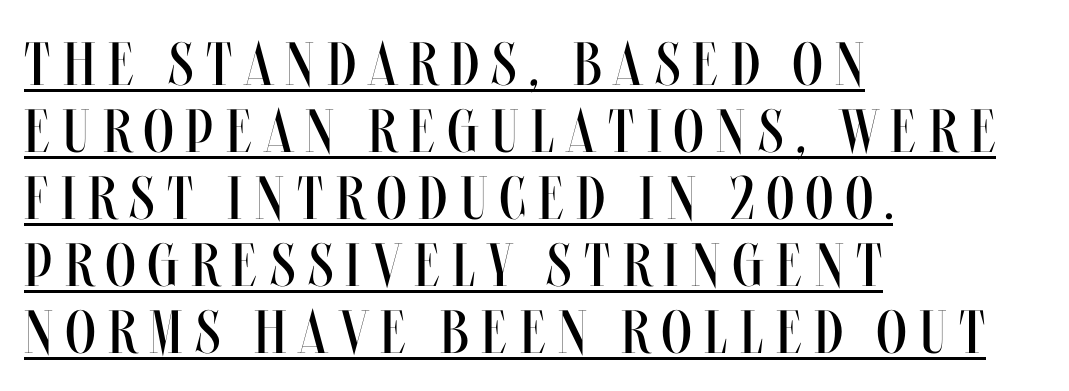
Looks like regular typesetting: each glyph gets only the width it needs. In terms of letterspacing, this is a distinctly airy, spread setting. One-word summary of the alignment: left. Nothing heavy about these letters — not bold at all. Underlining? Definitely there. Honestly, the rows look squashed on top of each other.
